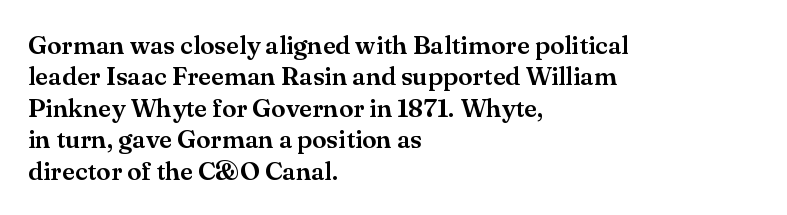
The image shows 26 px text type, upright; set left-aligned, line spacing 1.21x, normal letter spacing, not underlined.
